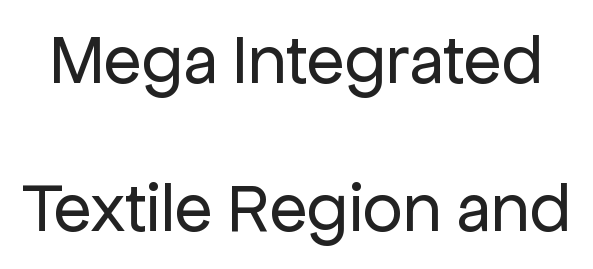
The image shows 70 px regular-weight sans-serif type, upright; set loose line spacing (2.12x), normal letter spacing, not underlined; low stroke contrast and a medium x-height.
